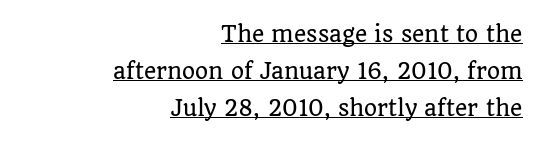
No extra tracking has been applied to these lines. Line ends are locked; line starts wander. The lettering holds an erect, upright posture throughout. The lettering is marked with a stroke running underneath it.
